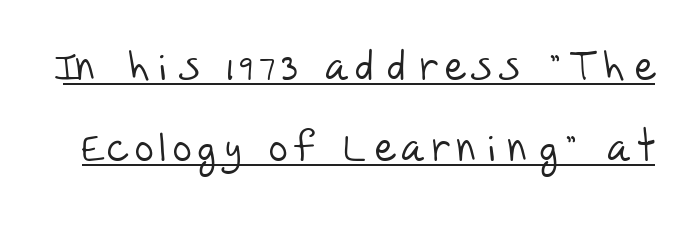
{"serif": "no", "bold": "no", "weight": "light", "width": "normal", "stroke_contrast": "low", "x_height": "large", "monospaced": "no", "underline": "yes", "line_spacing": "loose", "line_spacing_ratio": 1.97, "glyph_px": 41}
